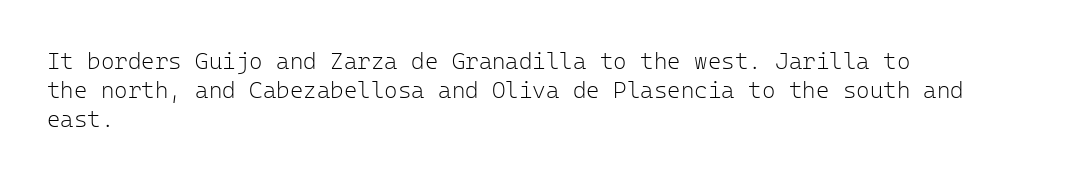
The image shows 23 px text type, upright; set left-aligned, normal line spacing (1.27x), normal letter spacing, not underlined.
